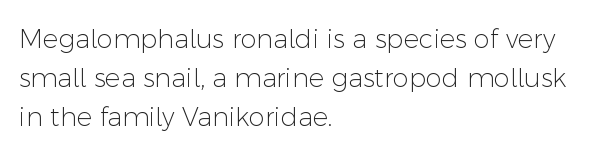
Q: Is the text bold? A: No.
Q: Is the text italic (slanted)? A: No, it is upright.
Q: Is the text underlined? A: No.
Q: How is the paragraph aligned? A: Left-aligned.
Q: Is the spacing between letters normal or unusually wide? A: Normal.
Q: Is the spacing between lines tight, normal or loose? A: Normal.
